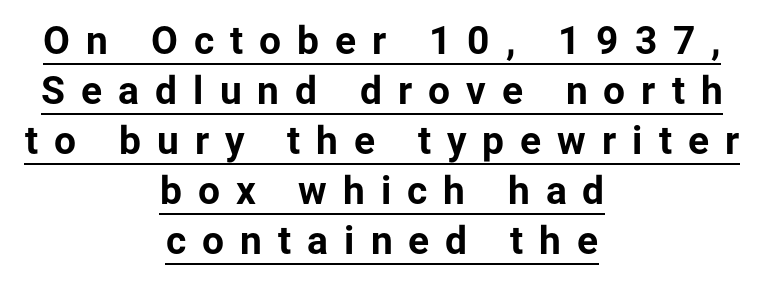
{"serif": "no", "italic": "no", "bold": "yes", "weight": "bold", "width": "normal", "stroke_contrast": "low", "x_height": "medium", "monospaced": "no", "underline": "yes", "align": "center", "line_spacing": "normal", "line_spacing_ratio": 1.28, "letter_spacing": "wide", "letter_spacing_em": 0.41, "glyph_px": 39}
